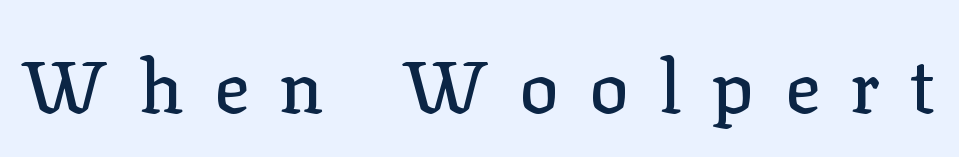
Regarding serifs, this sample has them. Rendered with straight, roman letterforms. Spacing verdict: proportional, widths tailored to each character. A typesetter would call this heavily tracked-out type.
